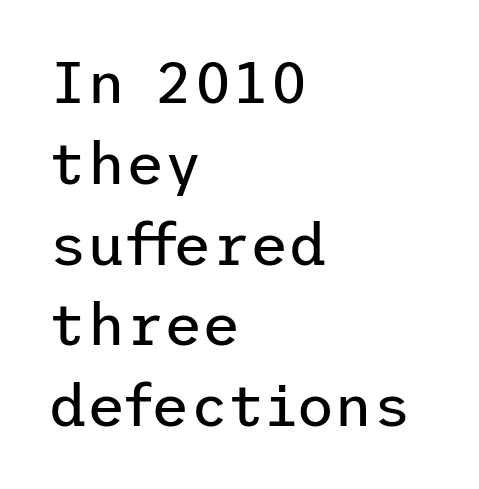
Q: Is the text bold? A: No.
Q: Is the text italic (slanted)? A: No, it is upright.
Q: Is the typeface a serif or a sans-serif typeface? A: Sans-serif.
Q: Is the text underlined? A: No.
Q: How is the paragraph aligned? A: Left-aligned.
Q: Is the spacing between letters normal or unusually wide? A: Normal.
Q: Is the spacing between lines tight, normal or loose? A: Normal.
Q: Width (condensed, normal, or wide)? A: Normal.
Q: Stroke contrast? A: Low.
Q: x-height? A: Medium.
